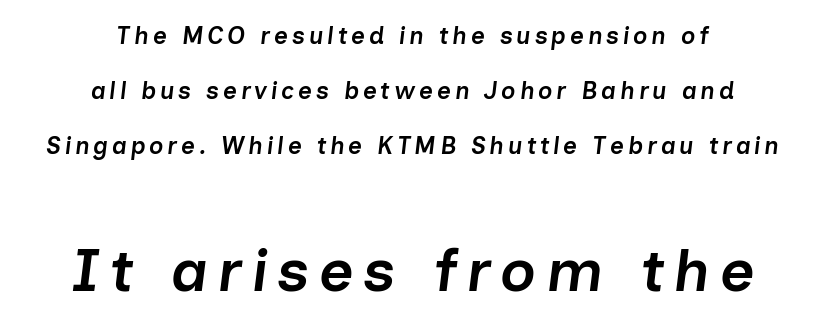
Q: Is the text bold? A: Semi-bold.
Q: Is the text italic (slanted)? A: Yes, it leans right by about 7 degrees.
Q: Is the text underlined? A: No.
Q: How is the paragraph aligned? A: Centered.
Q: Is the spacing between lines tight, normal or loose? A: Loose.
Q: Which block of text is set in a larger size, the first (top) or the second (bottom)? A: The second (bottom) one.
Q: Width (condensed, normal, or wide)? A: Normal.
Q: Stroke contrast? A: Low.
Q: x-height? A: Medium.
Q: Monospaced? A: No.
